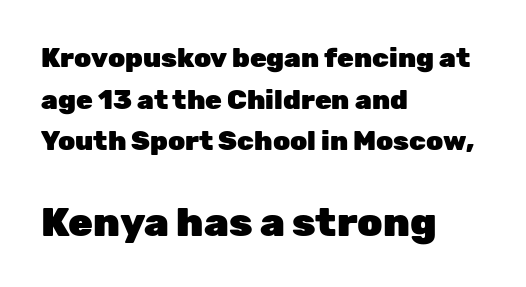
{"serif": "no", "italic": "no", "bold": "yes", "weight": "heavy", "width": "normal", "stroke_contrast": "low", "x_height": "medium", "monospaced": "no", "underline": "no", "align": "left", "line_spacing": "normal", "line_spacing_ratio": 1.54, "letter_spacing": "normal", "letter_spacing_em": 0.0, "larger_block": "second", "size_ratio": 1.48, "glyph_px": 40}
